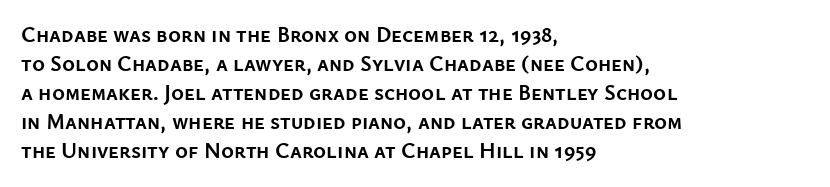
I'd describe the lettering as bold — thick and assertive. Line starts are locked; line ends wander. Nope, not italic — everything's standing straight. Only glyphs here, with clear space below each row.
